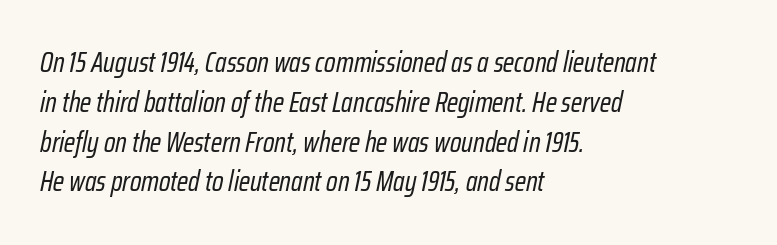
{"italic": "yes", "lean": "right", "slant_degrees": 12, "bold": "no", "weight": "regular", "width": "condensed", "stroke_contrast": "low", "x_height": "medium", "monospaced": "no", "underline": "no", "align": "left", "line_spacing": "normal", "line_spacing_ratio": 1.42, "letter_spacing": "normal", "letter_spacing_em": 0.0, "glyph_px": 28}
